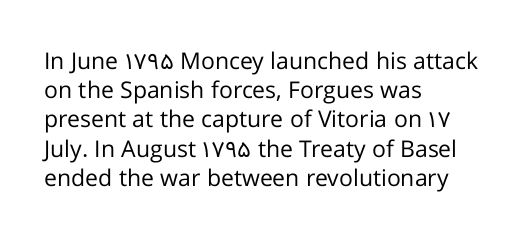
Q: Is the text bold? A: No.
Q: Is the text italic (slanted)? A: No, it is upright.
Q: Is the text underlined? A: No.
Q: How is the paragraph aligned? A: Left-aligned.
Q: Is the spacing between letters normal or unusually wide? A: Normal.
Q: Is the spacing between lines tight, normal or loose? A: Normal.
